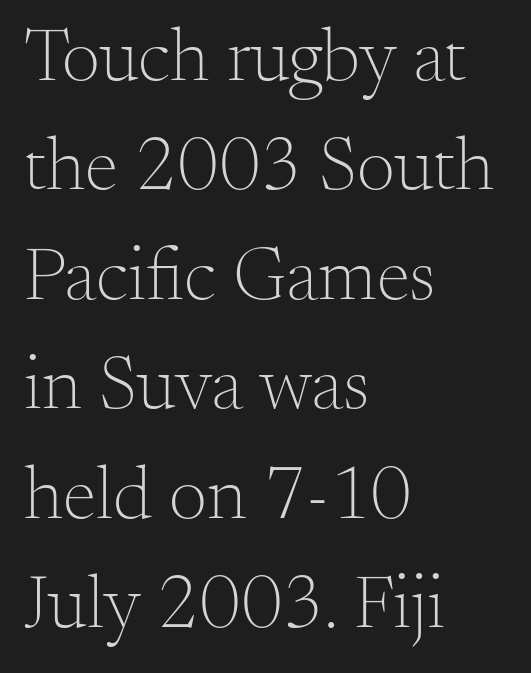
The image shows 76 px light serif type, upright; set left-aligned, normal line spacing (1.44x), normal letter spacing, not underlined; medium stroke contrast and a small x-height.
